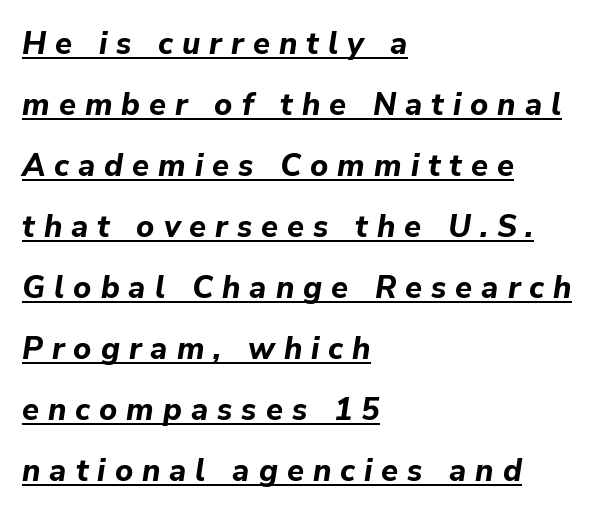
The image shows 31 px bold type, italic (leaning right); set left-aligned, loose line spacing (1.97x), unusually wide letter spacing (+0.29 em), underlined; low stroke contrast and a medium x-height.
